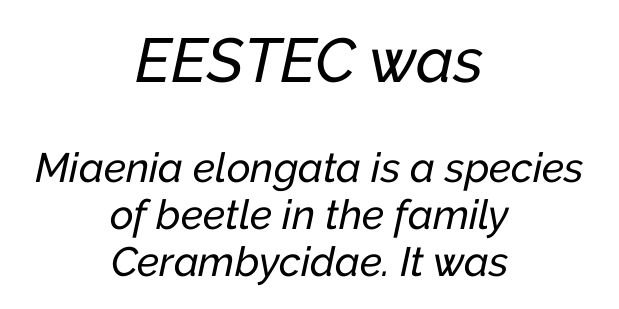
The image shows 62 px text type, italic (leaning right); set centered, tight line spacing (1.14x), normal letter spacing, not underlined; the first (top) block is 1.51x larger; low stroke contrast and a medium x-height.
